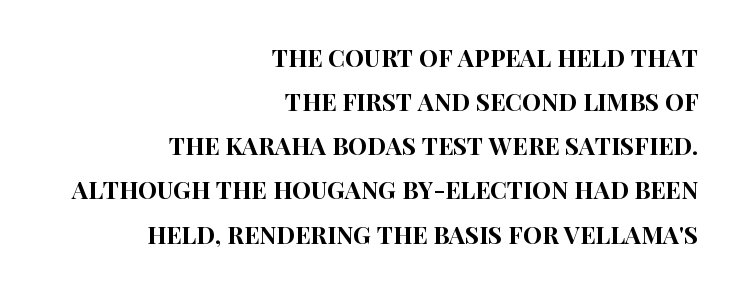
Letter spacing: default. Notice how the passage keeps a crisp vertical edge on the right only. Rendered with straight, roman letterforms. Any mark beneath the type? The region is blank.
